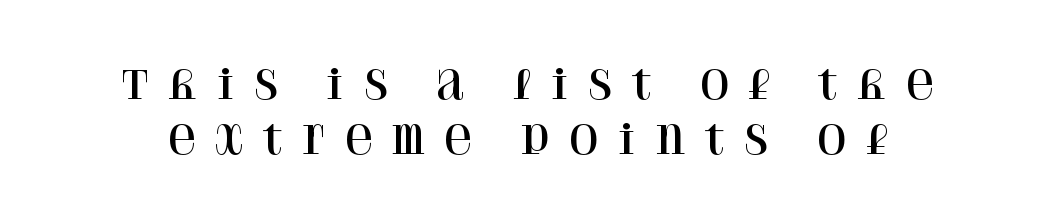
{"serif": "yes", "italic": "no", "width": "normal", "stroke_contrast": "high", "x_height": "large", "monospaced": "no", "underline": "no", "line_spacing": "normal", "line_spacing_ratio": 1.42, "letter_spacing": "wide", "letter_spacing_em": 0.42, "glyph_px": 39}
